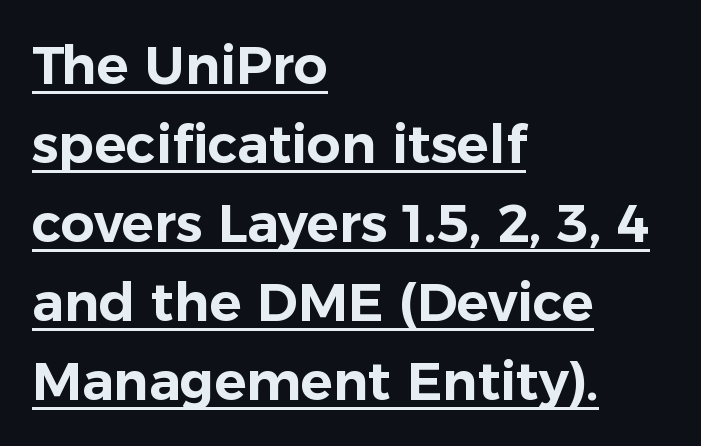
The image shows 53 px sans-serif type, upright; set left-aligned, normal line spacing (1.49x), normal letter spacing, underlined; low stroke contrast and a medium x-height.
